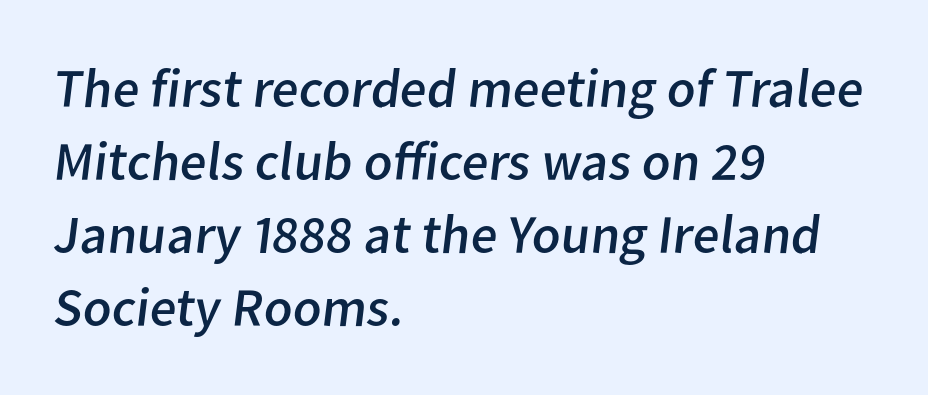
{"serif": "no", "bold": "no", "weight": "regular", "width": "normal", "stroke_contrast": "low", "x_height": "medium", "monospaced": "no", "underline": "no", "align": "left", "line_spacing": "normal", "line_spacing_ratio": 1.33, "letter_spacing": "normal", "letter_spacing_em": 0.0, "glyph_px": 55}
